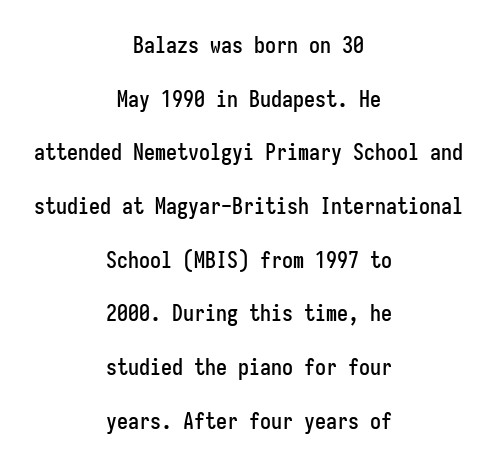
{"italic": "no", "underline": "no", "align": "center", "line_spacing": "loose", "line_spacing_ratio": 2.44, "letter_spacing": "normal", "letter_spacing_em": 0.0, "glyph_px": 22}
